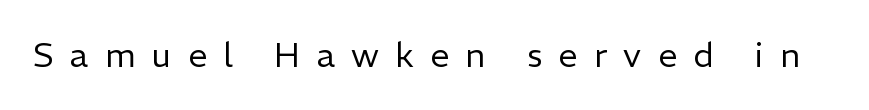
The image shows 34 px regular-weight sans-serif type, upright; set unusually wide letter spacing (+0.48 em), not underlined; low stroke contrast and a medium x-height.
